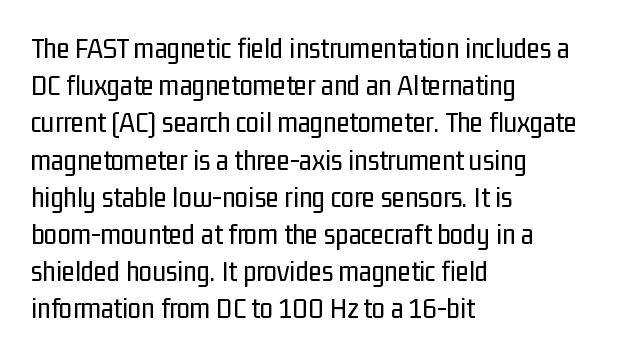
{"serif": "no", "italic": "no", "bold": "no", "weight": "regular", "width": "condensed", "stroke_contrast": "low", "x_height": "medium", "monospaced": "no", "underline": "no", "align": "left", "line_spacing_ratio": 1.24, "letter_spacing": "normal", "letter_spacing_em": 0.0, "glyph_px": 30}
